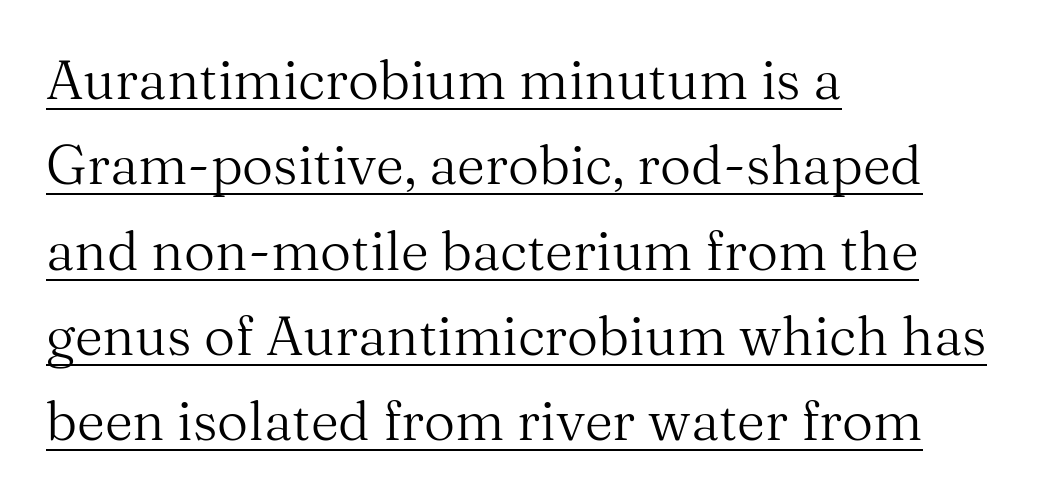
The rendering uses natural spacing where letterforms have individual widths. The letters stand straight up with perfectly vertical stems. Successive baselines arrive at the customary interval. Compared with a typical body face, this is equally light or lighter still.
